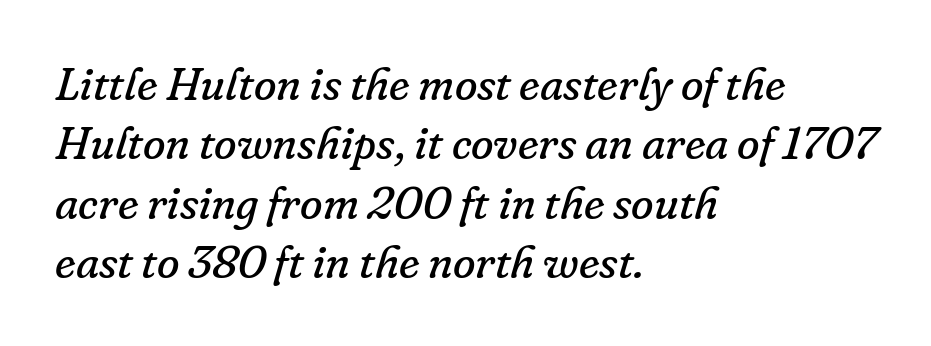
The space beneath each line is pristine and unruled. The passage shown is typed in a proportional face where columns would drift. Characters are canted at an angle relative to the baseline's perpendicular. This block has exactly the height ordinary leading produces. No extra tracking has been applied to these lines. All the whitespace from short lines collects on the right.
